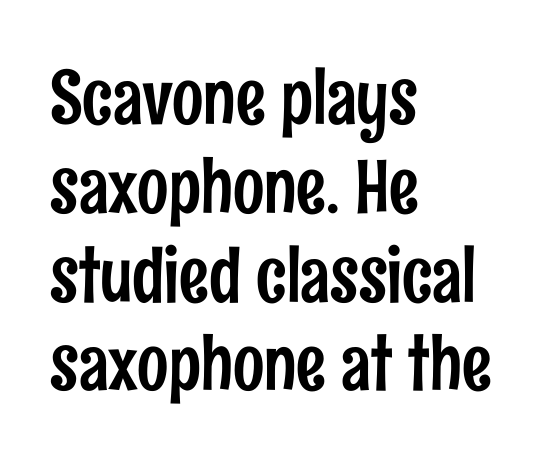
Q: Is the text italic (slanted)? A: No, it is upright.
Q: Is the typeface a serif or a sans-serif typeface? A: Sans-serif.
Q: Is the text underlined? A: No.
Q: How is the paragraph aligned? A: Left-aligned.
Q: Is the spacing between letters normal or unusually wide? A: Normal.
Q: Width (condensed, normal, or wide)? A: Condensed.
Q: Stroke contrast? A: Low.
Q: x-height? A: Medium.
Q: Monospaced? A: No.
